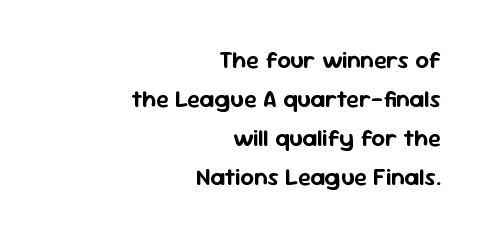
The image shows 24 px text type, upright; set right-aligned, normal line spacing (1.62x), normal letter spacing, not underlined.
